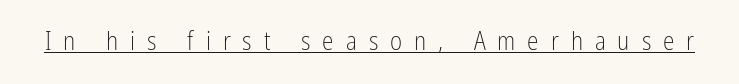
Q: Is the text bold? A: No.
Q: Is the text italic (slanted)? A: No, it is upright.
Q: Is the text underlined? A: Yes.
Q: Is the spacing between letters normal or unusually wide? A: Unusually wide.
